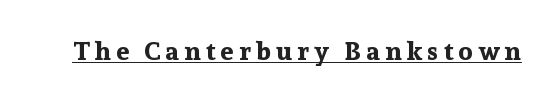
{"italic": "no", "bold": "yes", "underline": "yes", "letter_spacing": "wide", "letter_spacing_em": 0.2, "glyph_px": 26}
